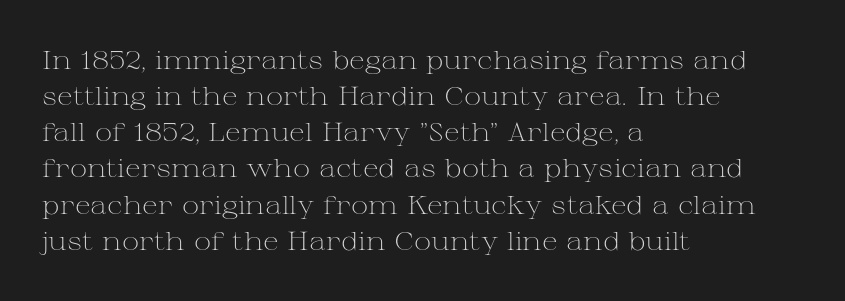
Teacher's note: observe the even left margin — that is flush-left alignment. Students, note that the glyphs here touch the page at normal intervals. Do the letters lean? They stand straight. Descenders hang freely into open space. Stem width sits at or under what a default text font uses.
